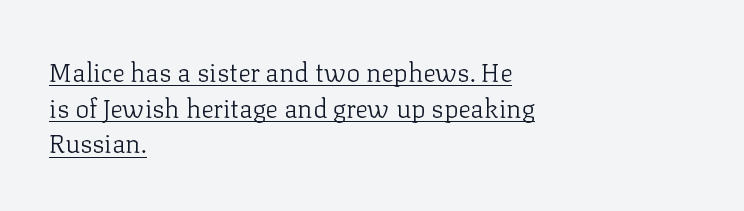
{"italic": "no", "bold": "no", "underline": "yes", "align": "left", "line_spacing": "normal", "line_spacing_ratio": 1.37, "letter_spacing": "normal", "letter_spacing_em": 0.0, "glyph_px": 26}
